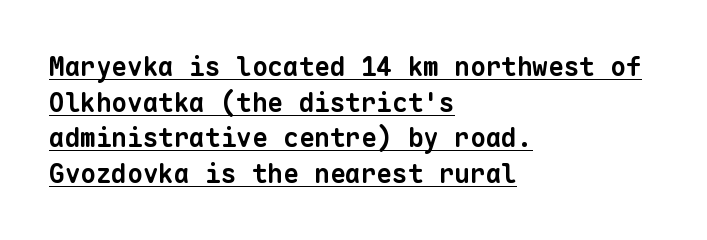
The image shows 26 px bold type; set left-aligned, normal line spacing (1.37x), normal letter spacing, underlined.
